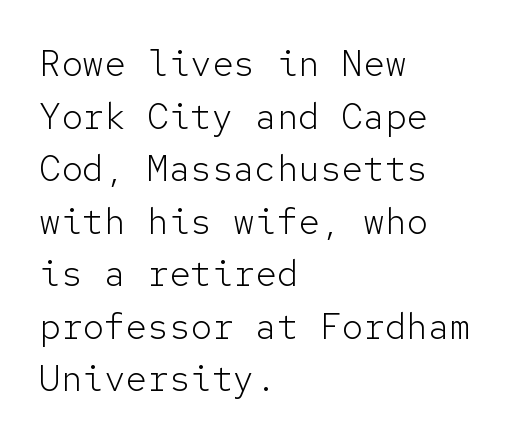
{"serif": "no", "italic": "no", "bold": "no", "weight": "light", "width": "normal", "stroke_contrast": "low", "x_height": "medium", "monospaced": "yes", "underline": "no", "align": "left", "line_spacing": "normal", "line_spacing_ratio": 1.46, "letter_spacing": "normal", "letter_spacing_em": 0.0, "glyph_px": 36}
